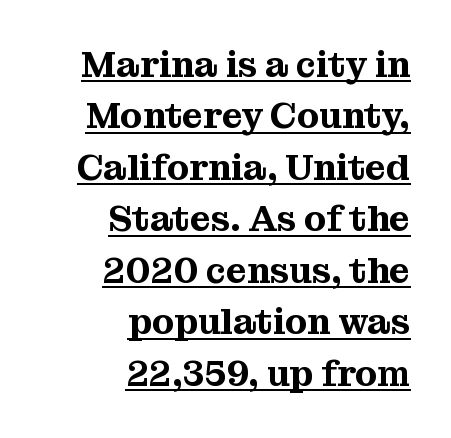
{"serif": "yes", "italic": "no", "width": "normal", "stroke_contrast": "medium", "x_height": "medium", "monospaced": "no", "underline": "yes", "align": "right", "line_spacing": "normal", "line_spacing_ratio": 1.43, "letter_spacing": "normal", "letter_spacing_em": 0.0, "glyph_px": 36}
